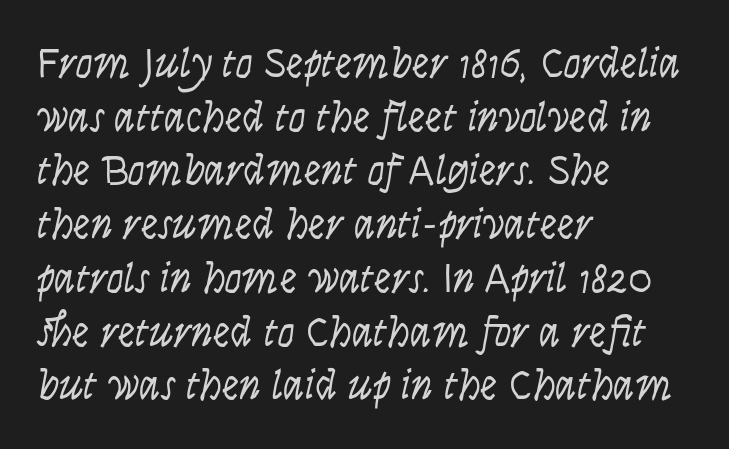
The image shows 43 px light, condensed type, italic (leaning right); set left-aligned, normal line spacing (1.25x), normal letter spacing, not underlined; low stroke contrast and a large x-height.
